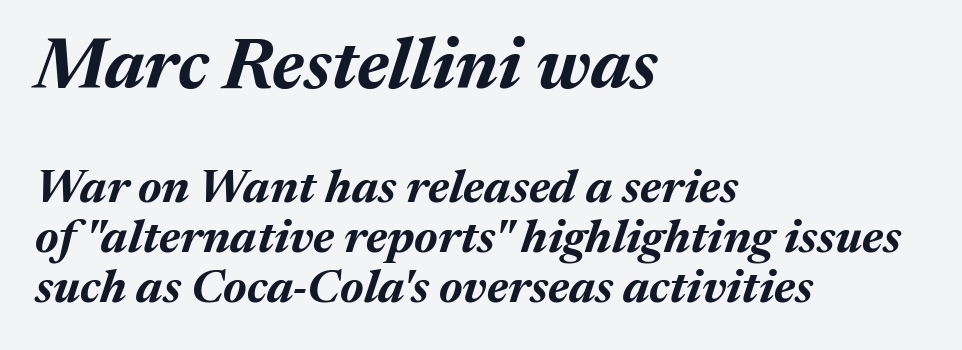
The image shows 71 px bold type, italic (leaning right); set left-aligned, tight line spacing (1.06x), normal letter spacing, not underlined; the first (top) block is 1.51x larger; medium stroke contrast and a medium x-height.
